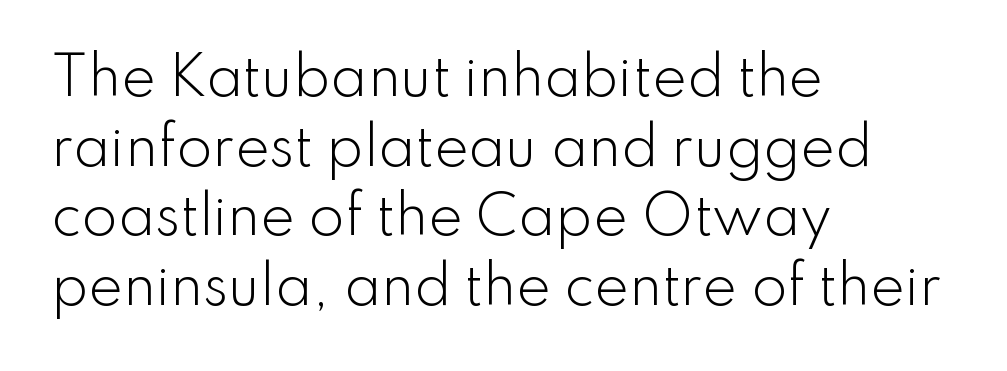
{"serif": "no", "italic": "no", "bold": "no", "weight": "light", "width": "normal", "stroke_contrast": "low", "x_height": "small", "monospaced": "no", "underline": "no", "align": "left", "line_spacing": "normal", "line_spacing_ratio": 1.34, "letter_spacing": "normal", "letter_spacing_em": 0.0, "glyph_px": 52}
